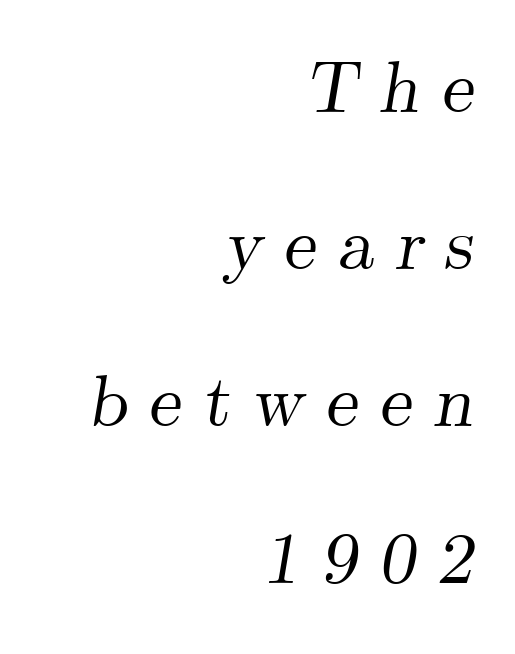
Q: Is the text italic (slanted)? A: Yes, it leans right by about 9 degrees.
Q: Is the typeface a serif or a sans-serif typeface? A: Serif.
Q: Is the text underlined? A: No.
Q: How is the paragraph aligned? A: Right-aligned.
Q: Is the spacing between letters normal or unusually wide? A: Unusually wide.
Q: Is the spacing between lines tight, normal or loose? A: Loose.
Q: Width (condensed, normal, or wide)? A: Normal.
Q: Stroke contrast? A: Medium.
Q: x-height? A: Small.
Q: Monospaced? A: No.
